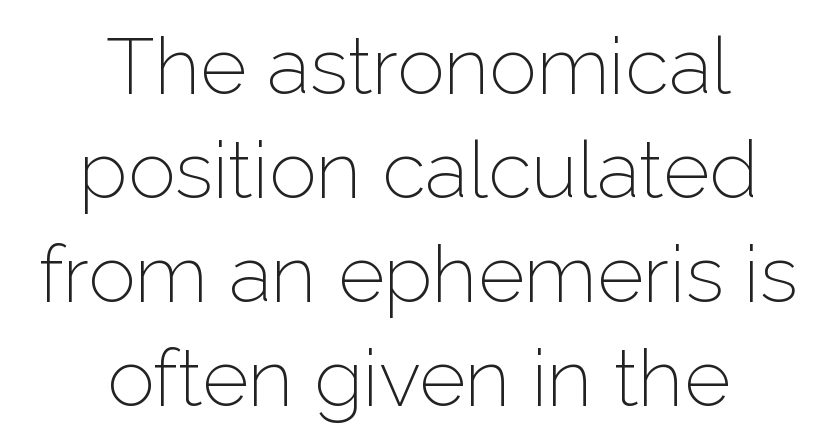
The image shows 80 px light sans-serif type, upright; set centered, normal line spacing (1.3x), normal letter spacing, not underlined; low stroke contrast and a medium x-height.
